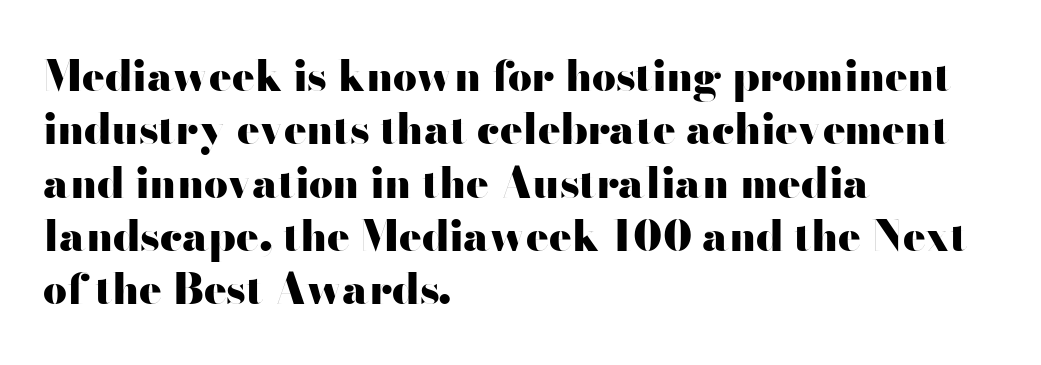
Is the block centered? No — it sits flush against the left margin. Do the characters align in a grid? No, the font is proportional. Stroke thickness is high; the sample reads as a true bold. Ascenders rise straight up at ninety degrees.
